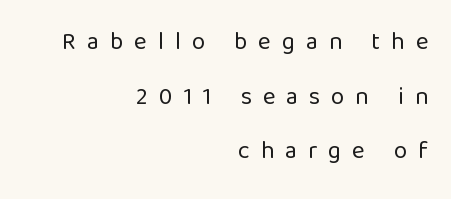
{"italic": "no", "bold": "no", "underline": "no", "align": "right", "line_spacing": "loose", "line_spacing_ratio": 2.28, "letter_spacing": "wide", "letter_spacing_em": 0.46, "glyph_px": 24}
